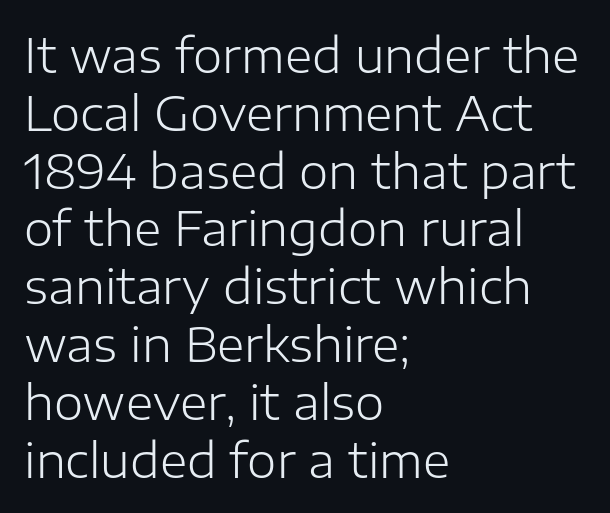
Q: Is the text bold? A: No.
Q: Is the text italic (slanted)? A: No, it is upright.
Q: Is the typeface a serif or a sans-serif typeface? A: Sans-serif.
Q: Is the text underlined? A: No.
Q: How is the paragraph aligned? A: Left-aligned.
Q: Is the spacing between letters normal or unusually wide? A: Normal.
Q: Width (condensed, normal, or wide)? A: Normal.
Q: Stroke contrast? A: Low.
Q: x-height? A: Medium.
Q: Monospaced? A: No.
